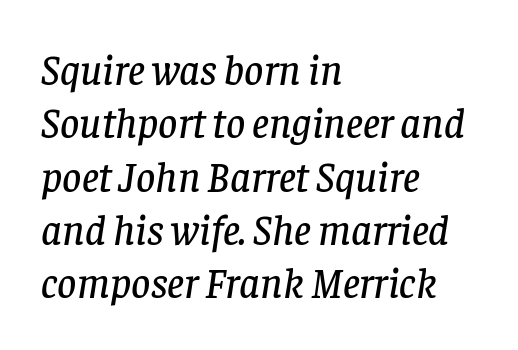
The image shows 42 px serif type, italic (leaning right); set left-aligned, normal line spacing (1.27x), normal letter spacing, not underlined; low stroke contrast and a large x-height.
